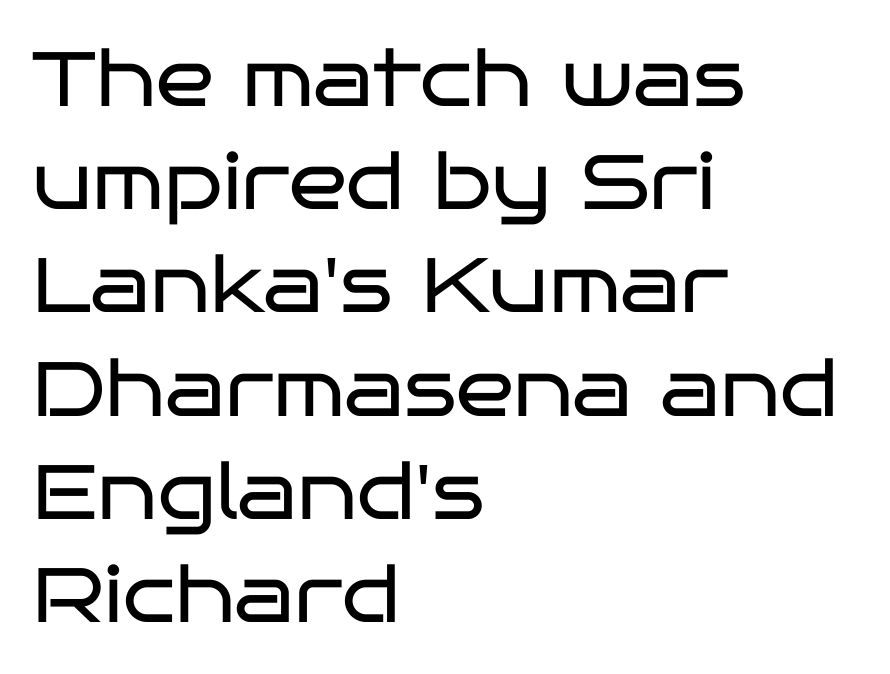
Q: Is the text bold? A: No.
Q: Is the text italic (slanted)? A: No, it is upright.
Q: Is the typeface a serif or a sans-serif typeface? A: Sans-serif.
Q: Is the text underlined? A: No.
Q: How is the paragraph aligned? A: Left-aligned.
Q: Is the spacing between letters normal or unusually wide? A: Normal.
Q: Is the spacing between lines tight, normal or loose? A: Normal.
Q: Width (condensed, normal, or wide)? A: Wide.
Q: Stroke contrast? A: Low.
Q: x-height? A: Large.
Q: Monospaced? A: No.
